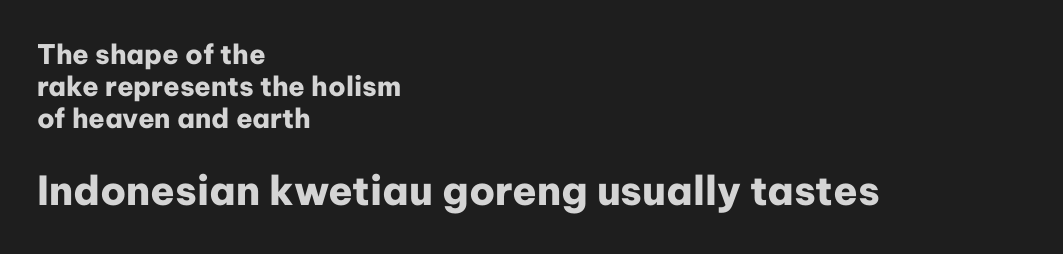
{"serif": "no", "italic": "no", "bold": "yes", "weight": "heavy", "width": "normal", "stroke_contrast": "low", "x_height": "medium", "monospaced": "no", "underline": "no", "align": "left", "line_spacing_ratio": 1.19, "letter_spacing": "normal", "letter_spacing_em": 0.0, "larger_block": "second", "size_ratio": 1.48, "glyph_px": 40}
